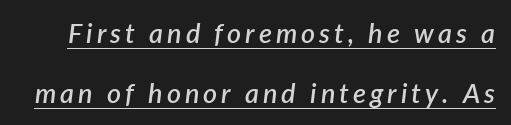
Designer's note — italics engaged. Every letter is mildly thick-stroked: semibold rather than bold. The string is rendered with underlining switched on. The passage shown stacks its lines with a broad gap.
